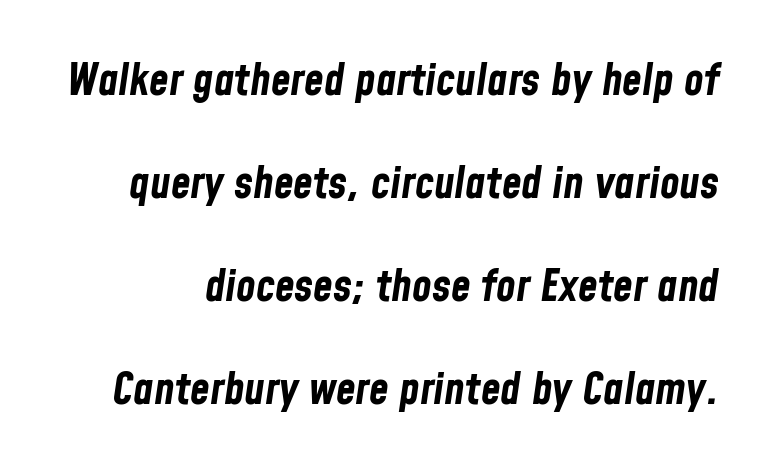
The image shows 45 px bold, condensed type, italic (leaning right); set loose line spacing (2.29x), normal letter spacing, not underlined; low stroke contrast and a medium x-height.
